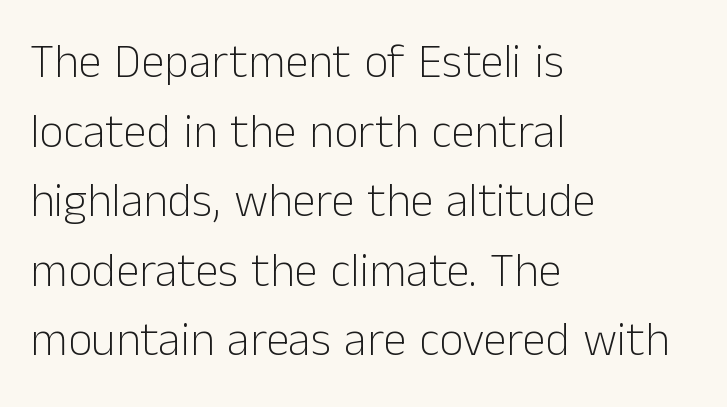
{"serif": "no", "italic": "no", "bold": "no", "weight": "light", "width": "normal", "stroke_contrast": "low", "x_height": "medium", "monospaced": "no", "underline": "no", "align": "left", "line_spacing": "normal", "line_spacing_ratio": 1.48, "letter_spacing": "normal", "letter_spacing_em": 0.0, "glyph_px": 47}
